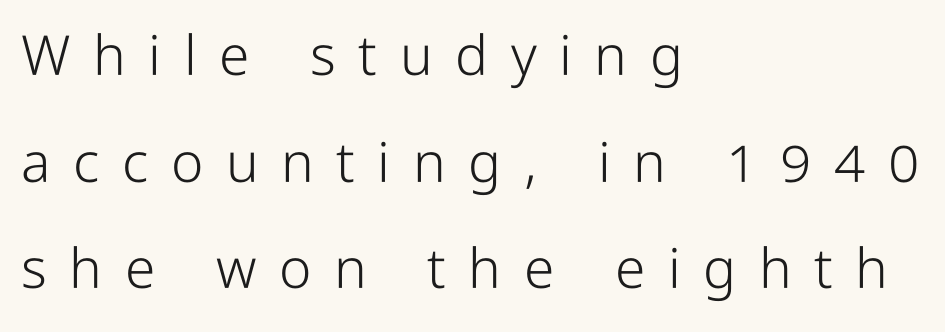
{"serif": "no", "italic": "no", "bold": "no", "weight": "light", "width": "condensed", "stroke_contrast": "low", "x_height": "medium", "monospaced": "no", "underline": "no", "align": "left", "line_spacing": "loose", "line_spacing_ratio": 1.94, "letter_spacing": "wide", "letter_spacing_em": 0.41, "glyph_px": 55}
